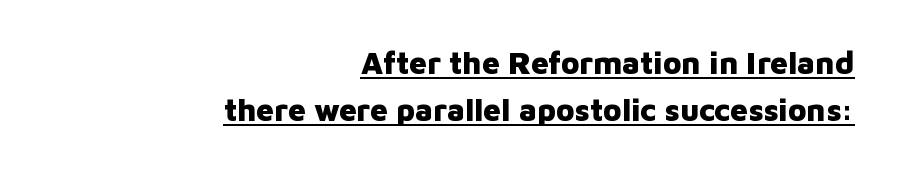
The image shows 31 px heavy sans-serif type, upright; set right-aligned, normal line spacing (1.52x), normal letter spacing, underlined; low stroke contrast and a medium x-height.
